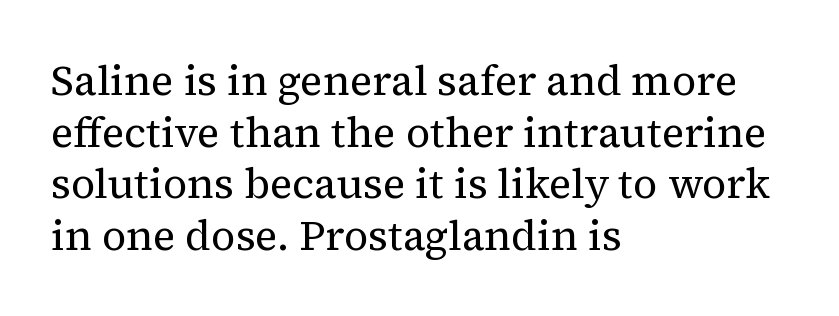
Q: Is the text bold? A: No.
Q: Is the text italic (slanted)? A: No, it is upright.
Q: Is the typeface a serif or a sans-serif typeface? A: Serif.
Q: Is the text underlined? A: No.
Q: How is the paragraph aligned? A: Left-aligned.
Q: Is the spacing between letters normal or unusually wide? A: Normal.
Q: Width (condensed, normal, or wide)? A: Normal.
Q: Stroke contrast? A: Medium.
Q: x-height? A: Medium.
Q: Monospaced? A: No.
